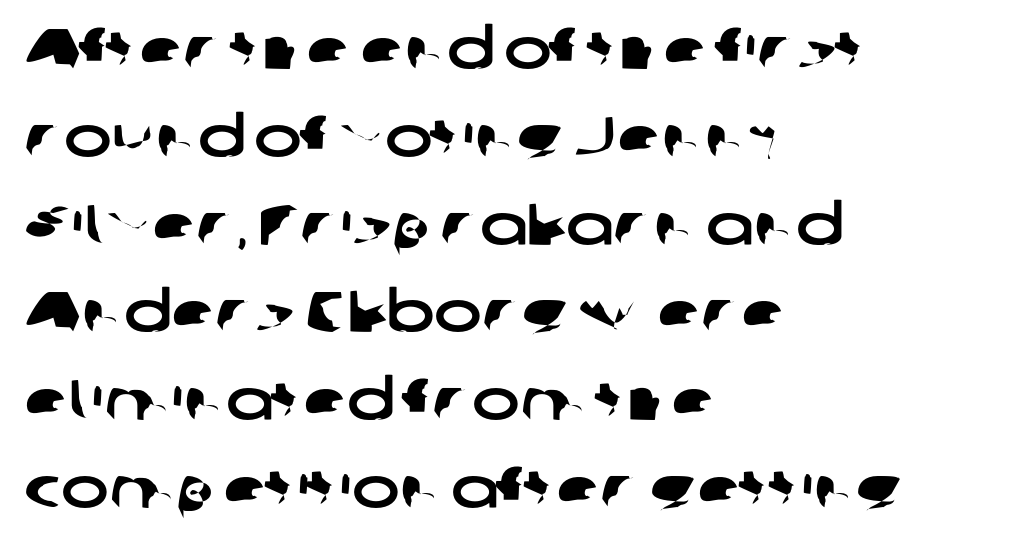
Q: Is the typeface a serif or a sans-serif typeface? A: Sans-serif.
Q: Is the text underlined? A: No.
Q: How is the paragraph aligned? A: Left-aligned.
Q: Is the spacing between letters normal or unusually wide? A: Normal.
Q: Is the spacing between lines tight, normal or loose? A: Normal.
Q: Width (condensed, normal, or wide)? A: Wide.
Q: Stroke contrast? A: Low.
Q: x-height? A: Medium.
Q: Monospaced? A: No.
